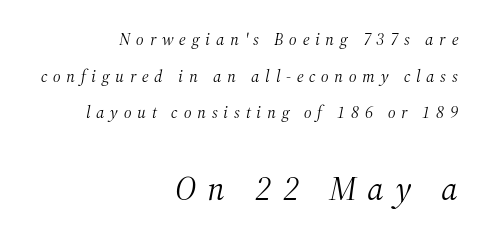
Between these two stacked blocks, the lower one wins on size. Words appear elongated and porous because spacing is wide. The rendering uses a large line-height, opening up the rows. Slant detected: the letters are inclined. In terms of letterform style, serifs are clearly present. The text block is weighted toward the right margin, trailing off unevenly leftward.
